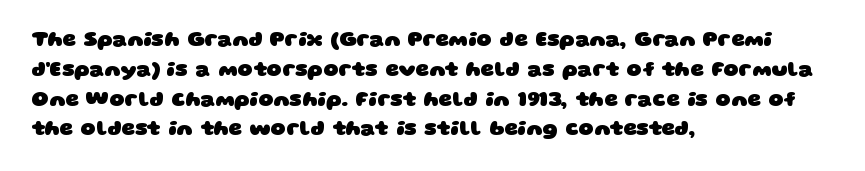
Q: Is the text bold? A: Yes.
Q: Is the text underlined? A: No.
Q: How is the paragraph aligned? A: Left-aligned.
Q: Is the spacing between letters normal or unusually wide? A: Normal.
Q: Is the spacing between lines tight, normal or loose? A: Normal.
